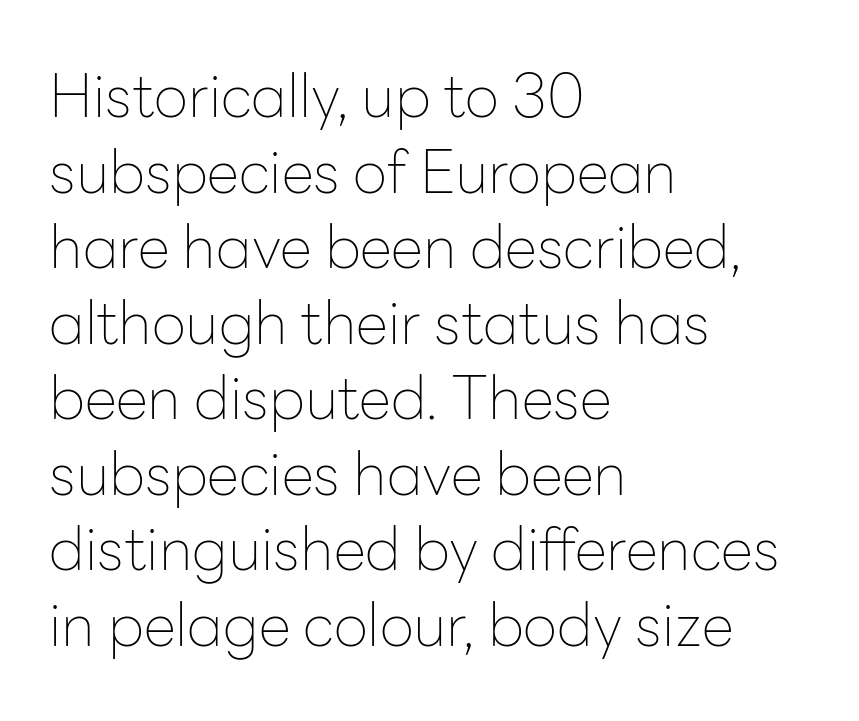
These lines keep a tight, regular rhythm from letter to letter. Short and long lines alike share a common starting point at left. The line-height multiplier appears to be the usual default. These lines are rendered in a variable-pitch font.
